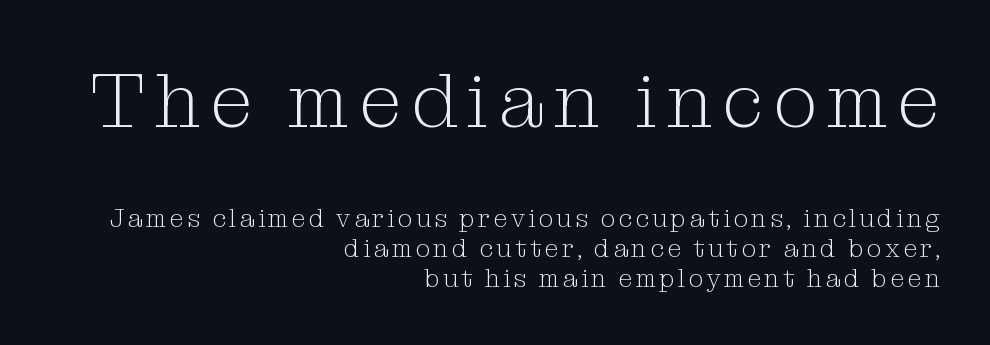
The image shows 78 px light serif type, upright; set right-aligned, tight line spacing (1.14x), not underlined; the first (top) block is 3.0x larger; medium stroke contrast and a medium x-height.
